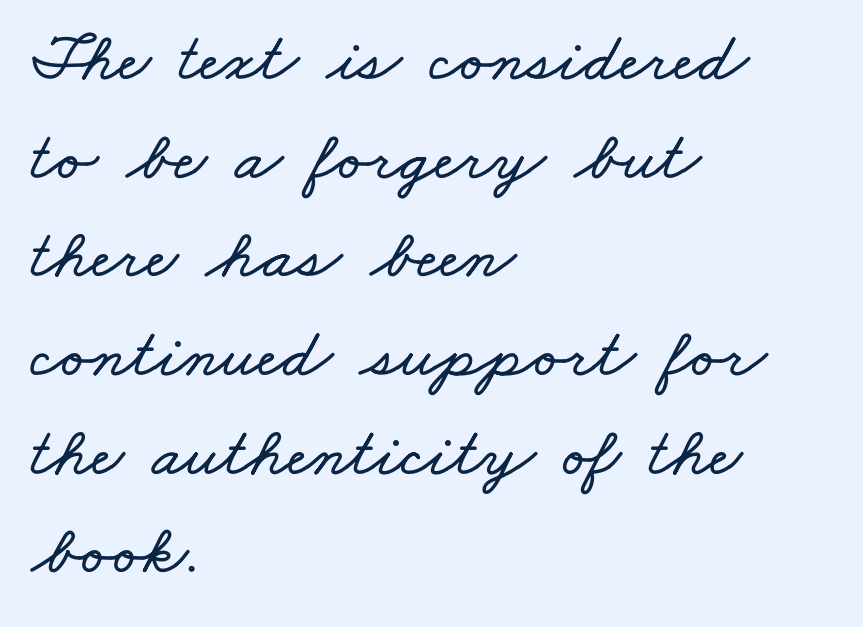
Q: Is the text underlined? A: No.
Q: How is the paragraph aligned? A: Left-aligned.
Q: Is the spacing between letters normal or unusually wide? A: Normal.
Q: Is the spacing between lines tight, normal or loose? A: Normal.
Q: Width (condensed, normal, or wide)? A: Wide.
Q: Stroke contrast? A: Low.
Q: x-height? A: Small.
Q: Monospaced? A: No.
